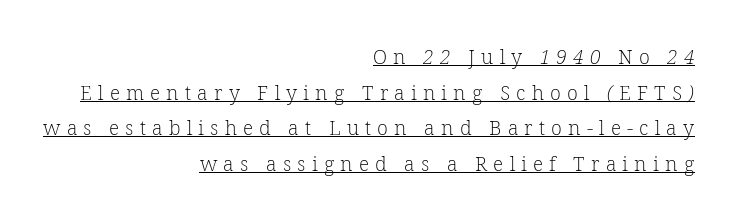
Q: Is the text bold? A: No.
Q: Is the text underlined? A: Yes.
Q: How is the paragraph aligned? A: Right-aligned.
Q: Is the spacing between letters normal or unusually wide? A: Unusually wide.
